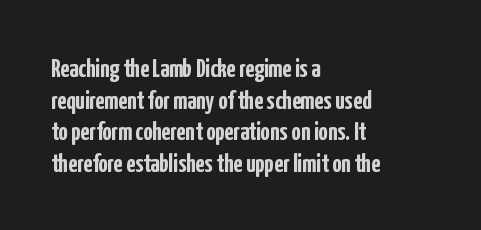
{"italic": "no", "bold": "yes", "underline": "no", "align": "left", "line_spacing_ratio": 1.22, "letter_spacing": "normal", "letter_spacing_em": 0.0, "glyph_px": 26}
